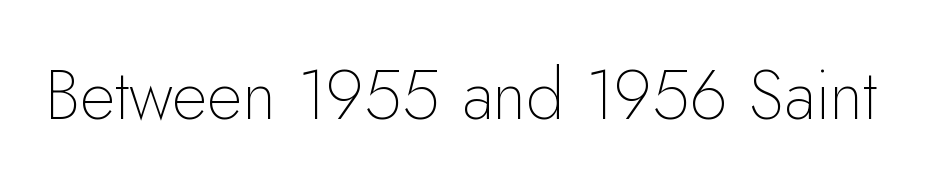
Q: Is the text bold? A: No.
Q: Is the text italic (slanted)? A: No, it is upright.
Q: Is the typeface a serif or a sans-serif typeface? A: Sans-serif.
Q: Is the text underlined? A: No.
Q: Is the spacing between letters normal or unusually wide? A: Normal.
Q: Width (condensed, normal, or wide)? A: Normal.
Q: Stroke contrast? A: Low.
Q: x-height? A: Small.
Q: Monospaced? A: No.
